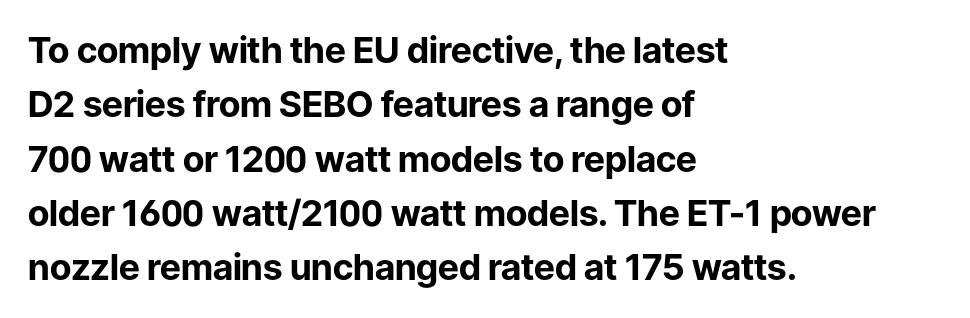
{"serif": "no", "italic": "no", "bold": "yes", "weight": "bold", "width": "normal", "stroke_contrast": "low", "x_height": "medium", "monospaced": "no", "underline": "no", "align": "left", "line_spacing": "normal", "line_spacing_ratio": 1.51, "letter_spacing": "normal", "letter_spacing_em": 0.0, "glyph_px": 36}
